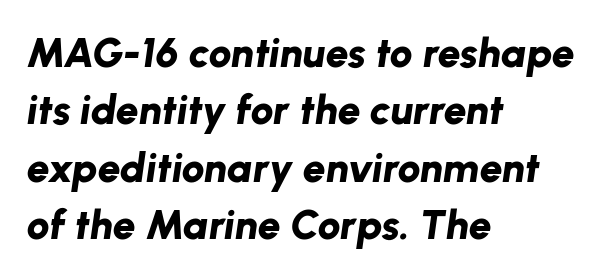
The image shows 41 px bold type, italic (leaning right); set left-aligned, normal line spacing (1.4x), normal letter spacing, not underlined; low stroke contrast and a medium x-height.
